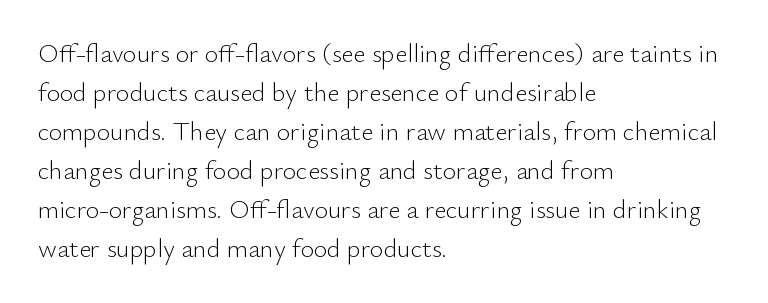
Q: Is the text bold? A: No.
Q: Is the text italic (slanted)? A: No, it is upright.
Q: Is the text underlined? A: No.
Q: How is the paragraph aligned? A: Left-aligned.
Q: Is the spacing between letters normal or unusually wide? A: Normal.
Q: Is the spacing between lines tight, normal or loose? A: Normal.
